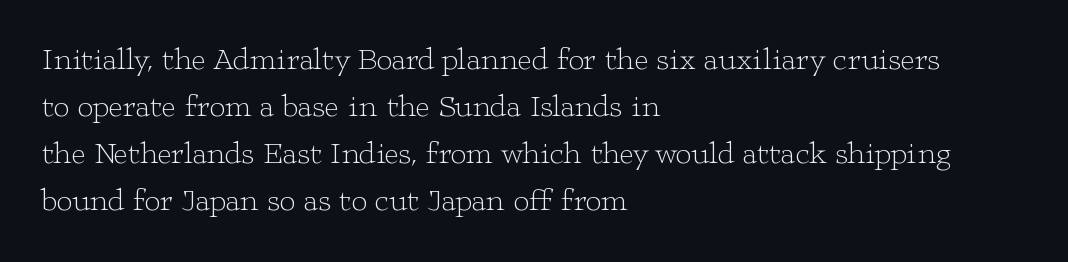
{"serif": "yes", "italic": "no", "bold": "no", "weight": "light", "width": "wide", "stroke_contrast": "low", "x_height": "medium", "monospaced": "no", "underline": "no", "align": "left", "line_spacing": "normal", "line_spacing_ratio": 1.52, "letter_spacing": "normal", "letter_spacing_em": 0.0, "glyph_px": 31}
